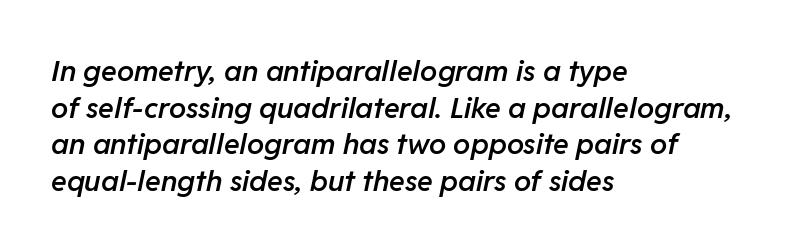
A typesetter would call this leading conventional body-copy spacing. Emphasis by weight is partial: semibold. Slanted lettering throughout. Honestly, there is no underline to notice here at all.
